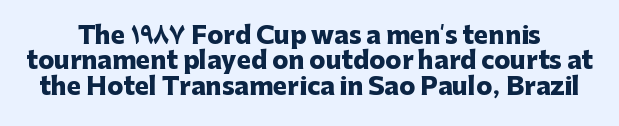
Q: Is the text bold? A: Yes.
Q: Is the text italic (slanted)? A: No, it is upright.
Q: Is the text underlined? A: No.
Q: Is the spacing between letters normal or unusually wide? A: Normal.
Q: Is the spacing between lines tight, normal or loose? A: Tight.
